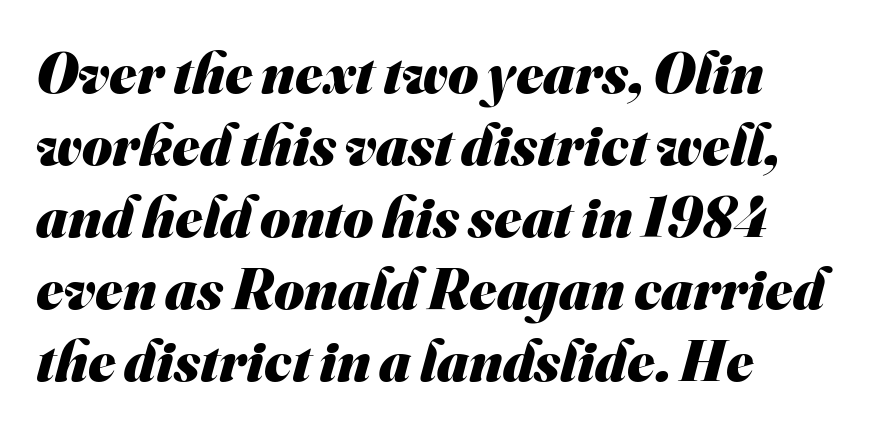
The image shows 58 px heavy sans-serif type; set left-aligned, line spacing 1.24x, normal letter spacing, not underlined; medium stroke contrast and a small x-height.
